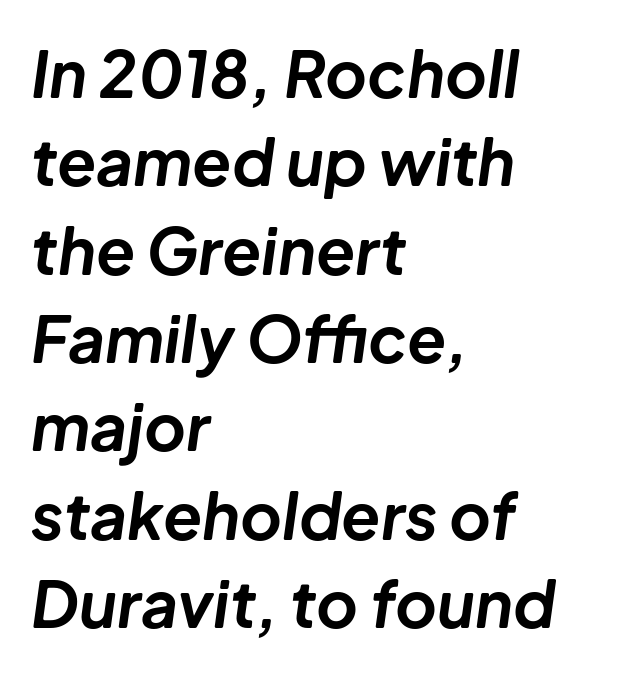
The passage shown is typed in a proportional face where columns would drift. Would a proofreader flag this as italicized? Yes. You'd pick this weight for a headline — it's a proper bold. The baseline area is clear. A classic flush-left, rag-right setting is used for this passage.
